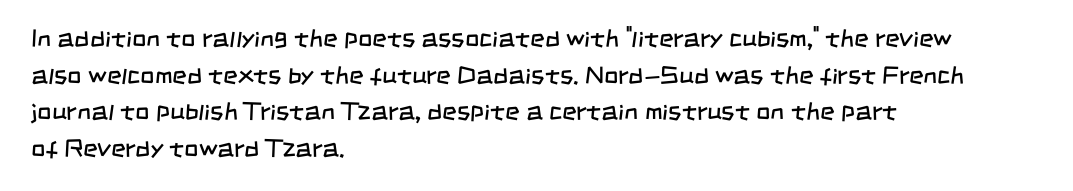
The image shows 25 px text type; set left-aligned, normal line spacing (1.47x), normal letter spacing, not underlined.
